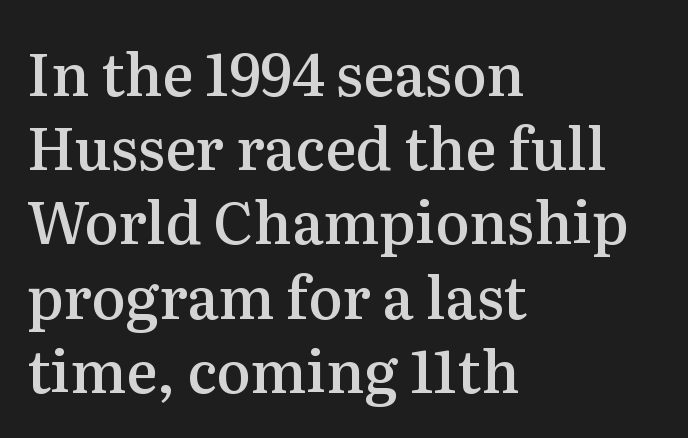
{"serif": "yes", "italic": "no", "bold": "semi", "weight": "semibold", "width": "normal", "stroke_contrast": "medium", "x_height": "medium", "monospaced": "no", "underline": "no", "align": "left", "line_spacing": "normal", "line_spacing_ratio": 1.28, "letter_spacing": "normal", "letter_spacing_em": 0.0, "glyph_px": 58}
